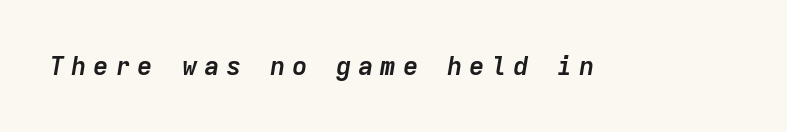
{"italic": "yes", "lean": "right", "slant_degrees": 9, "bold": "yes", "underline": "no", "letter_spacing": "wide", "letter_spacing_em": 0.25, "glyph_px": 26}
